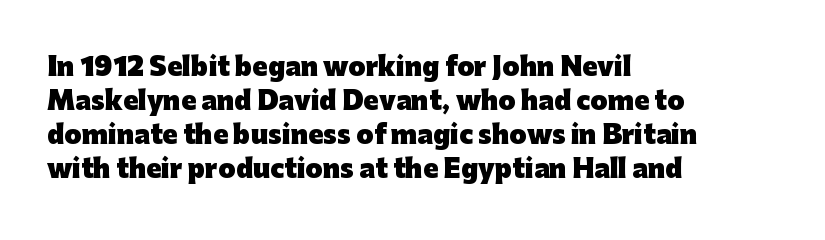
The image shows 25 px bold type, upright; set left-aligned, normal line spacing (1.36x), normal letter spacing, not underlined.
